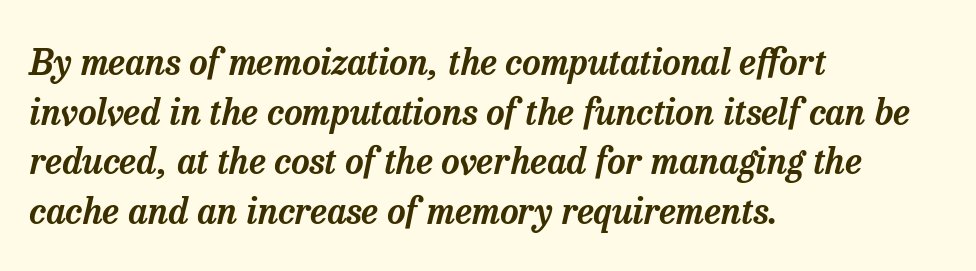
{"serif": "yes", "italic": "yes", "lean": "right", "slant_degrees": 13, "width": "normal", "stroke_contrast": "low", "x_height": "medium", "monospaced": "no", "underline": "no", "align": "left", "line_spacing": "normal", "line_spacing_ratio": 1.38, "letter_spacing": "normal", "letter_spacing_em": 0.0, "glyph_px": 36}
